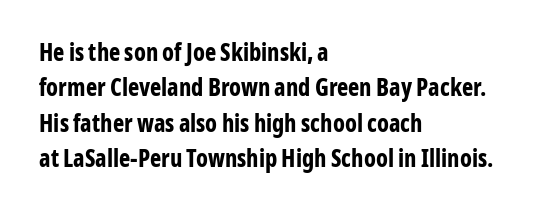
{"italic": "no", "bold": "yes", "underline": "no", "align": "left", "line_spacing": "normal", "line_spacing_ratio": 1.47, "letter_spacing": "normal", "letter_spacing_em": 0.0, "glyph_px": 24}
